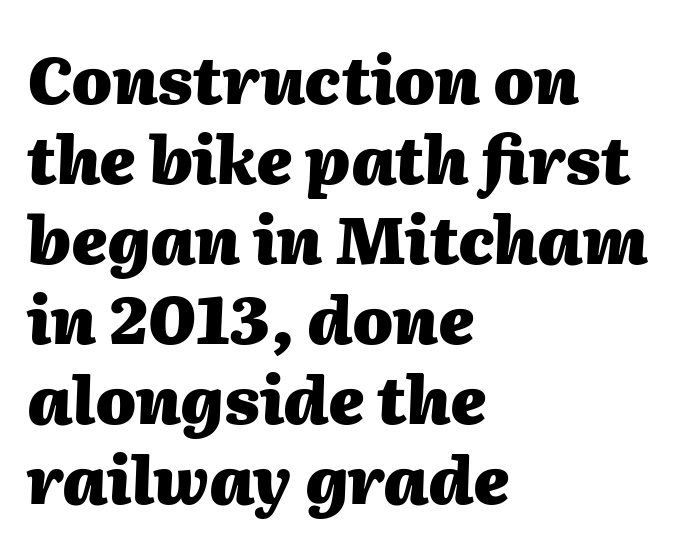
Q: Is the text bold? A: Yes.
Q: Is the text italic (slanted)? A: Yes, it leans right by about 2 degrees.
Q: Is the text underlined? A: No.
Q: How is the paragraph aligned? A: Left-aligned.
Q: Is the spacing between letters normal or unusually wide? A: Normal.
Q: Width (condensed, normal, or wide)? A: Normal.
Q: Stroke contrast? A: Medium.
Q: x-height? A: Medium.
Q: Monospaced? A: No.
